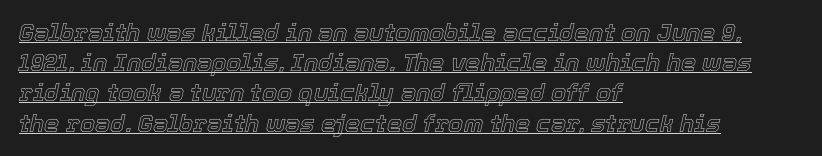
Q: Is the text italic (slanted)? A: Yes, it leans right by about 12 degrees.
Q: Is the text underlined? A: Yes.
Q: How is the paragraph aligned? A: Left-aligned.
Q: Is the spacing between letters normal or unusually wide? A: Normal.
Q: Is the spacing between lines tight, normal or loose? A: Normal.
